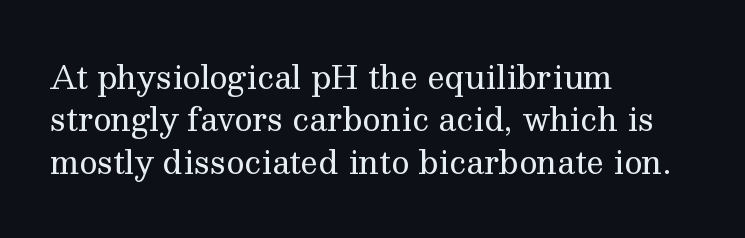
{"serif": "yes", "italic": "no", "bold": "no", "weight": "regular", "width": "normal", "stroke_contrast": "medium", "x_height": "medium", "monospaced": "no", "underline": "no", "align": "left", "line_spacing": "normal", "line_spacing_ratio": 1.37, "letter_spacing": "normal", "letter_spacing_em": 0.0, "glyph_px": 31}
